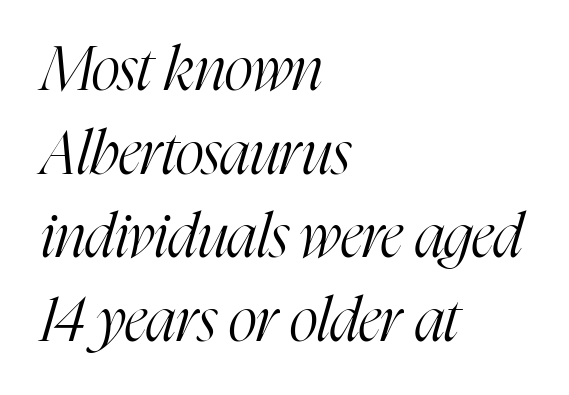
{"serif": "yes", "italic": "yes", "lean": "right", "slant_degrees": 16, "bold": "no", "weight": "light", "width": "condensed", "stroke_contrast": "high", "x_height": "medium", "monospaced": "no", "underline": "no", "align": "left", "line_spacing": "normal", "line_spacing_ratio": 1.37, "letter_spacing": "normal", "letter_spacing_em": 0.0, "glyph_px": 61}
